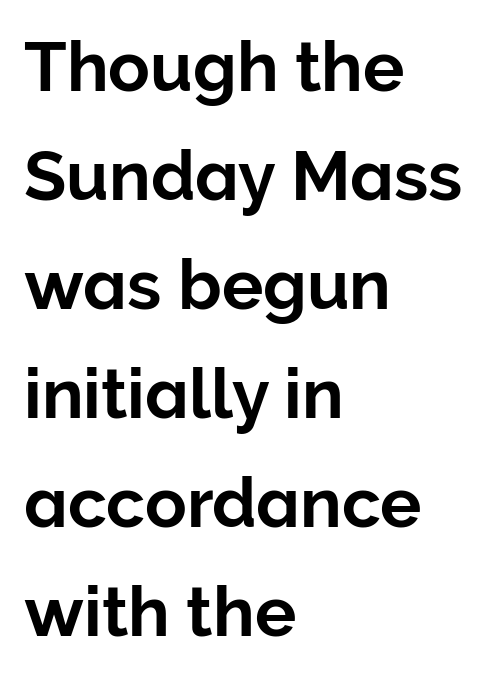
The image shows 69 px sans-serif type, upright; set left-aligned, normal line spacing (1.58x), normal letter spacing, not underlined; low stroke contrast and a medium x-height.
